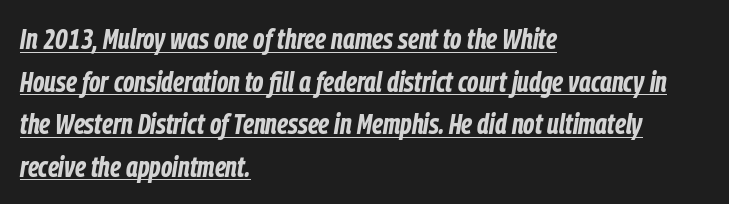
Q: Is the text bold? A: Yes.
Q: Is the text italic (slanted)? A: Yes, it leans right by about 9 degrees.
Q: Is the text underlined? A: Yes.
Q: How is the paragraph aligned? A: Left-aligned.
Q: Is the spacing between letters normal or unusually wide? A: Normal.
Q: Is the spacing between lines tight, normal or loose? A: Normal.
Q: Width (condensed, normal, or wide)? A: Condensed.
Q: Stroke contrast? A: Low.
Q: x-height? A: Medium.
Q: Monospaced? A: No.
